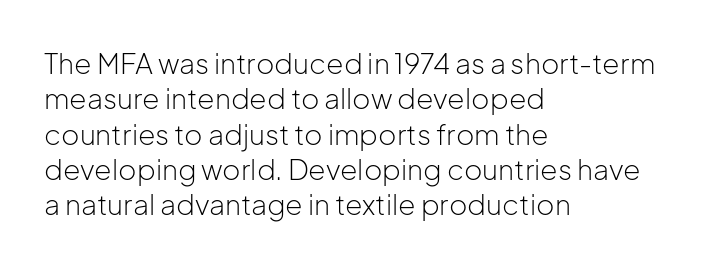
The image shows 28 px light sans-serif type, upright; set left-aligned, normal line spacing (1.26x), normal letter spacing, not underlined; low stroke contrast and a medium x-height.
